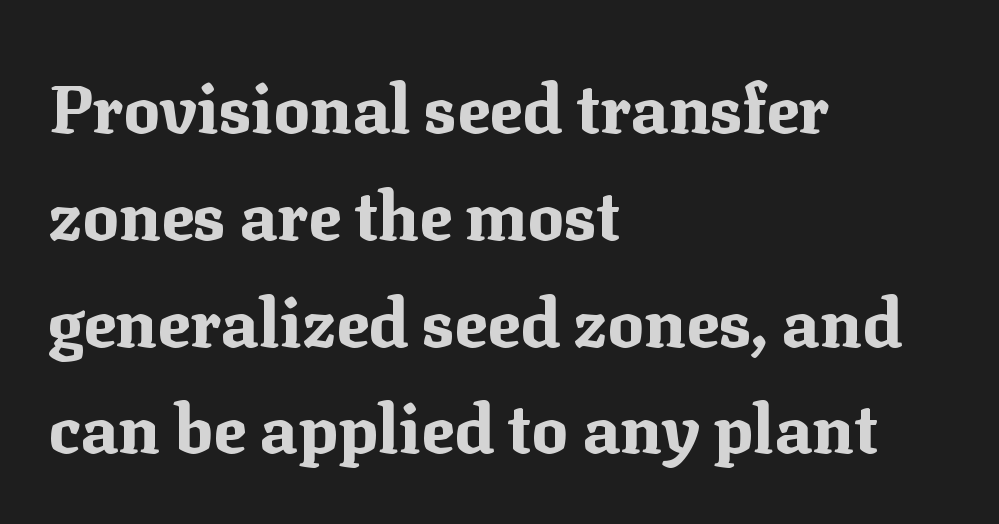
The image shows 68 px bold serif type, upright; set left-aligned, normal line spacing (1.57x), normal letter spacing, not underlined; medium stroke contrast and a medium x-height.
